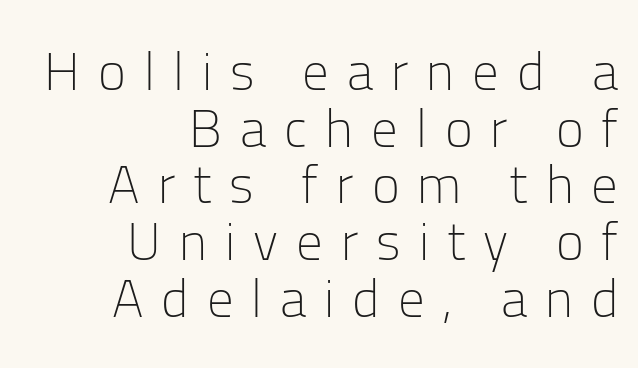
{"serif": "no", "italic": "no", "bold": "no", "weight": "light", "width": "normal", "stroke_contrast": "low", "x_height": "medium", "monospaced": "no", "underline": "no", "align": "right", "line_spacing": "tight", "line_spacing_ratio": 1.07, "letter_spacing": "wide", "letter_spacing_em": 0.34, "glyph_px": 53}
